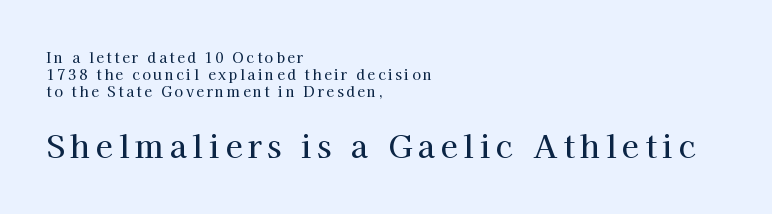
Q: Is the text italic (slanted)? A: No, it is upright.
Q: Is the typeface a serif or a sans-serif typeface? A: Serif.
Q: Is the text underlined? A: No.
Q: How is the paragraph aligned? A: Left-aligned.
Q: Which block of text is set in a larger size, the first (top) or the second (bottom)? A: The second (bottom) one.
Q: Width (condensed, normal, or wide)? A: Normal.
Q: Stroke contrast? A: High.
Q: x-height? A: Medium.
Q: Monospaced? A: No.
